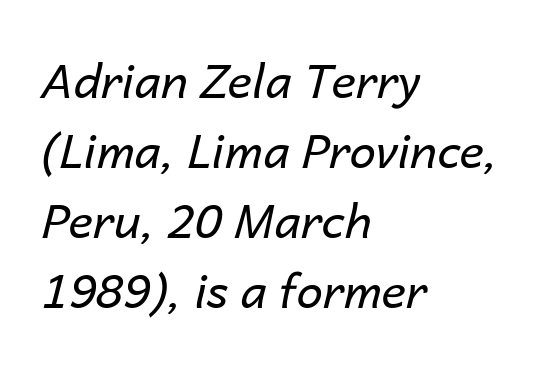
The image shows 47 px regular-weight type, italic (leaning right); set left-aligned, normal line spacing (1.49x), normal letter spacing, not underlined; low stroke contrast and a medium x-height.
